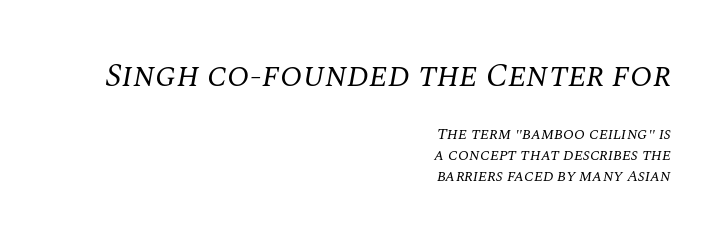
It's the slanting kind of type. Compared with a flush-left layout, this one pins lines to the opposite, right side. Is this a heavy cut? Hardly; it is regular or lighter. Vertical spacing — default. Does extra space separate the letters? No, they use regular spacing. Regarding serifs, this sample has them.
